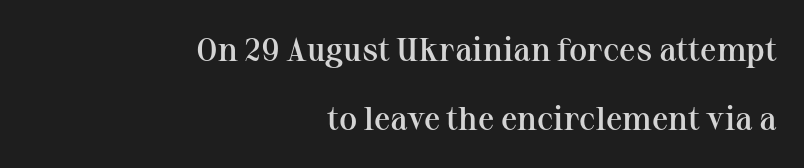
The image shows 33 px semibold serif type, upright; set right-aligned, loose line spacing (2.09x), normal letter spacing, not underlined; medium stroke contrast and a medium x-height.
